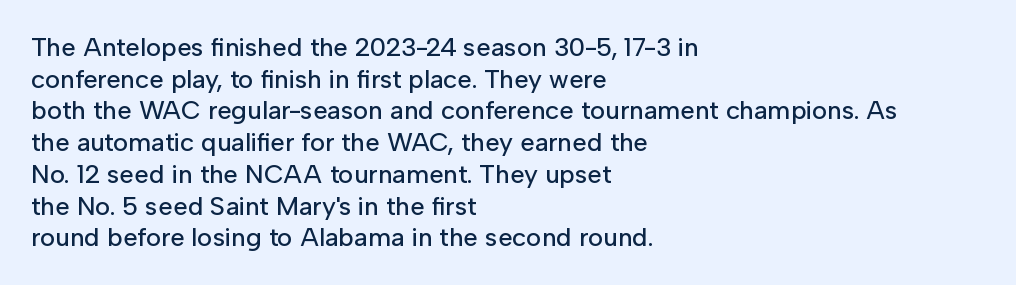
The image shows 26 px text type, upright; set left-aligned, line spacing 1.22x, normal letter spacing, not underlined.
